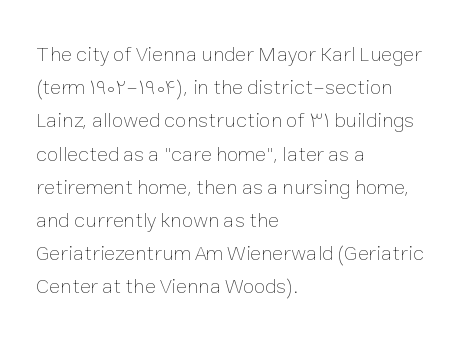
Q: Is the text bold? A: No.
Q: Is the text italic (slanted)? A: No, it is upright.
Q: Is the text underlined? A: No.
Q: How is the paragraph aligned? A: Left-aligned.
Q: Is the spacing between letters normal or unusually wide? A: Normal.
Q: Is the spacing between lines tight, normal or loose? A: Normal.
